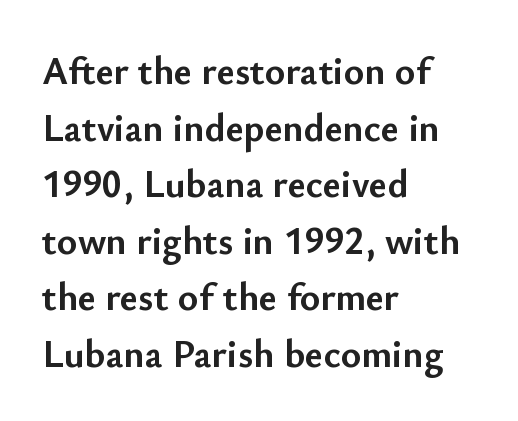
Q: Is the text bold? A: Yes.
Q: Is the text italic (slanted)? A: No, it is upright.
Q: Is the typeface a serif or a sans-serif typeface? A: Sans-serif.
Q: Is the text underlined? A: No.
Q: How is the paragraph aligned? A: Left-aligned.
Q: Is the spacing between letters normal or unusually wide? A: Normal.
Q: Is the spacing between lines tight, normal or loose? A: Normal.
Q: Width (condensed, normal, or wide)? A: Normal.
Q: Stroke contrast? A: Low.
Q: x-height? A: Small.
Q: Monospaced? A: No.
